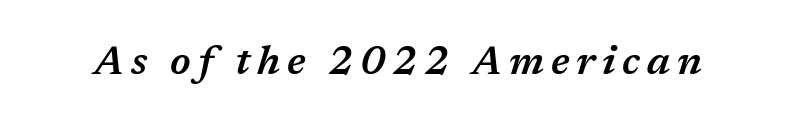
The image shows 40 px semibold type, italic (leaning right); set not underlined; medium stroke contrast and a medium x-height.
